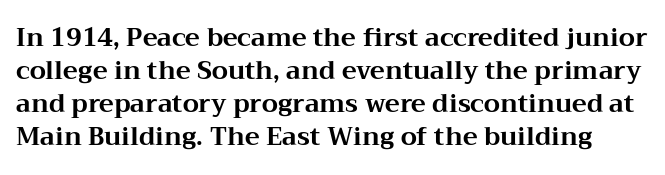
Q: Is the text bold? A: Yes.
Q: Is the text italic (slanted)? A: No, it is upright.
Q: Is the text underlined? A: No.
Q: Is the spacing between letters normal or unusually wide? A: Normal.
Q: Is the spacing between lines tight, normal or loose? A: Normal.
